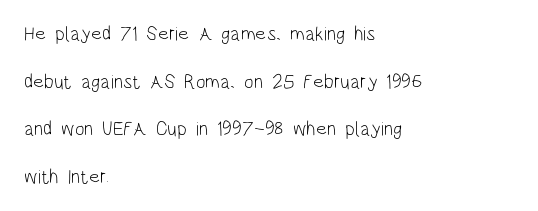
{"italic": "no", "bold": "no", "underline": "no", "align": "left", "line_spacing": "loose", "line_spacing_ratio": 2.38, "letter_spacing": "normal", "letter_spacing_em": 0.0, "glyph_px": 20}
